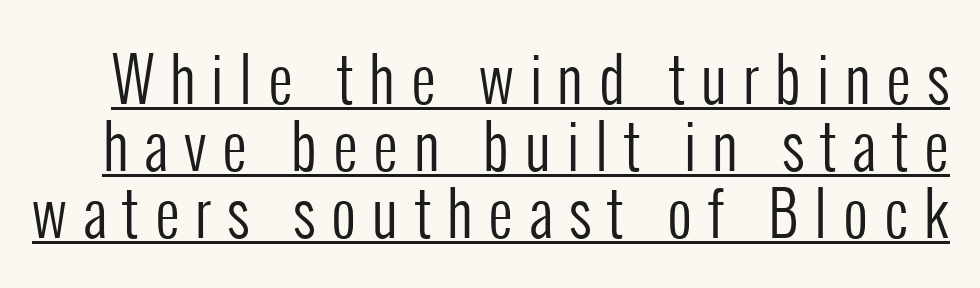
The image shows 61 px regular-weight, condensed sans-serif type, upright; set tight line spacing (1.1x), unusually wide letter spacing (+0.26 em), underlined; low stroke contrast and a medium x-height.
